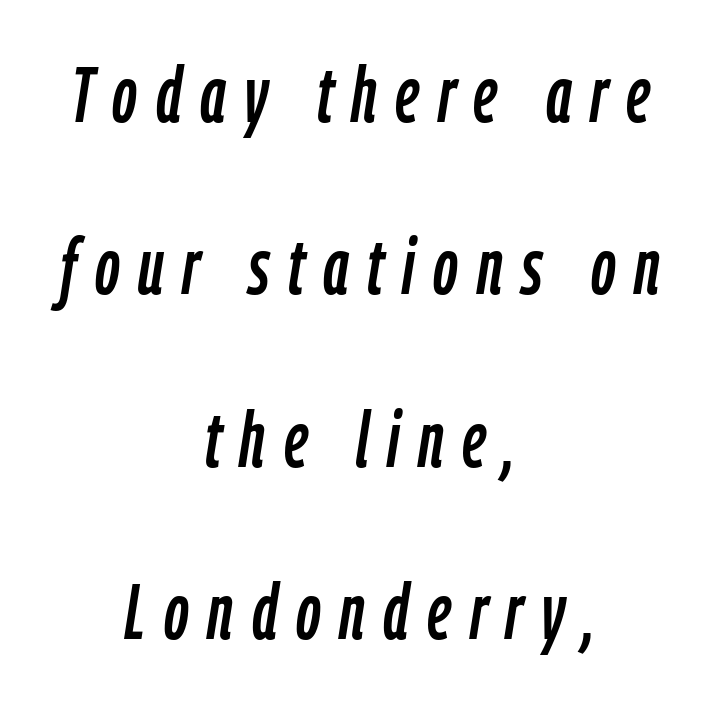
The image shows 77 px condensed type, italic (leaning right); set centered, loose line spacing (2.24x), unusually wide letter spacing (+0.24 em), not underlined; low stroke contrast and a medium x-height.
